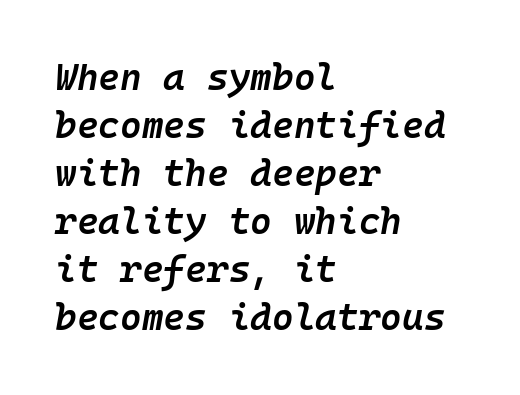
The image shows 37 px semibold type, italic (leaning right), monospaced; set left-aligned, normal line spacing (1.3x), normal letter spacing, not underlined; low stroke contrast and a medium x-height.
